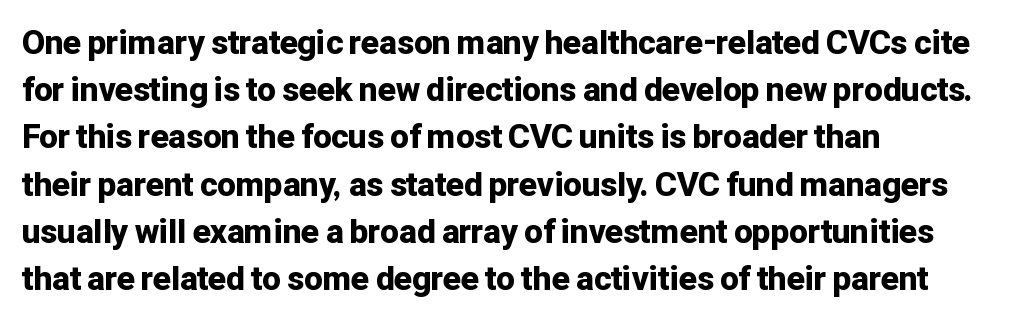
The image shows 33 px bold sans-serif type, upright; set left-aligned, normal line spacing (1.43x), normal letter spacing, not underlined; low stroke contrast and a medium x-height.
